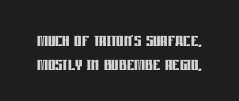
The strip under each line holds only bare page. Notice how the stems are strictly vertical — no italics here. Cramped leading. The letters are bold, with thick, heavy strokes. Students, note that the glyphs here touch the page at normal intervals.
